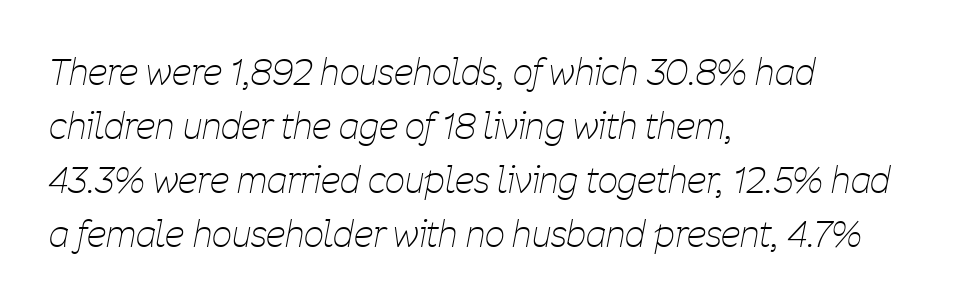
The image shows 35 px thin, condensed type, italic (leaning right); set left-aligned, normal line spacing (1.54x), normal letter spacing, not underlined; low stroke contrast and a medium x-height.
